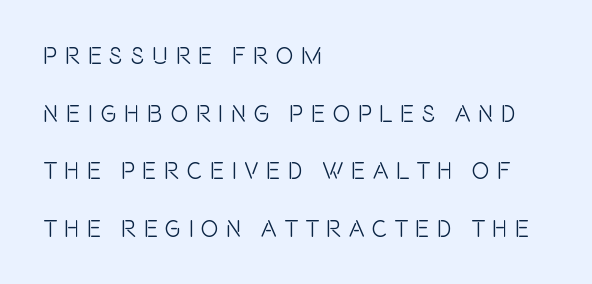
Q: Is the text italic (slanted)? A: No, it is upright.
Q: Is the text underlined? A: No.
Q: How is the paragraph aligned? A: Left-aligned.
Q: Is the spacing between letters normal or unusually wide? A: Unusually wide.
Q: Is the spacing between lines tight, normal or loose? A: Loose.
